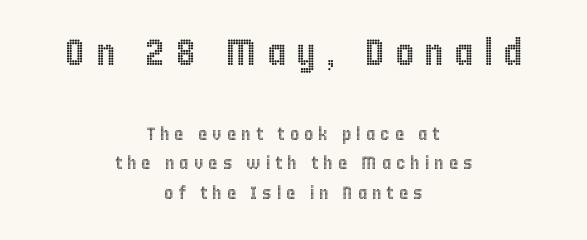
Here the designer chose a conventional face with non-uniform glyph widths. Beneath every word, the page is bare. Students, observe: this is what conventionally led text looks like. The more generous point size was reserved for the upper chunk. Between one letter and the next there's a generous, obvious gap.
